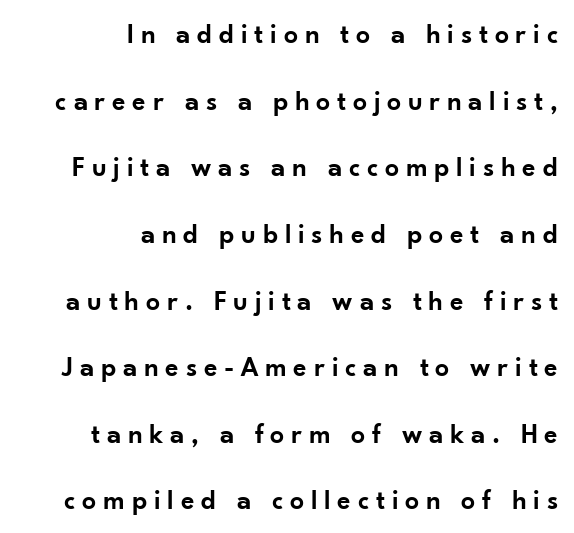
{"serif": "no", "italic": "no", "bold": "semi", "weight": "semibold", "width": "normal", "stroke_contrast": "low", "x_height": "small", "monospaced": "no", "underline": "no", "align": "right", "line_spacing": "loose", "line_spacing_ratio": 2.38, "letter_spacing": "wide", "letter_spacing_em": 0.24, "glyph_px": 28}
